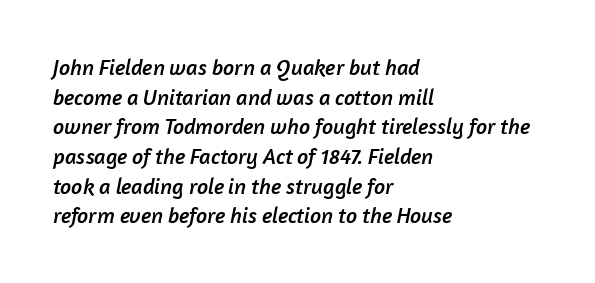
{"underline": "no", "align": "left", "line_spacing": "normal", "line_spacing_ratio": 1.35, "letter_spacing": "normal", "letter_spacing_em": 0.0, "glyph_px": 22}
